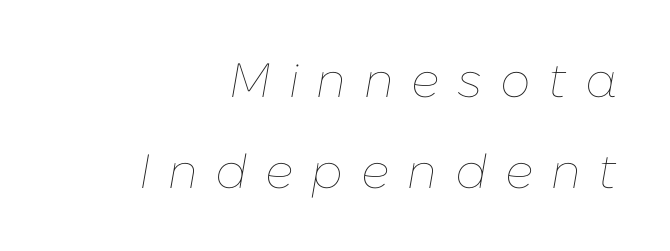
{"italic": "yes", "lean": "right", "slant_degrees": 10, "bold": "no", "weight": "thin", "width": "normal", "stroke_contrast": "low", "x_height": "medium", "monospaced": "no", "underline": "no", "align": "right", "line_spacing_ratio": 1.89, "letter_spacing": "wide", "letter_spacing_em": 0.37, "glyph_px": 48}
